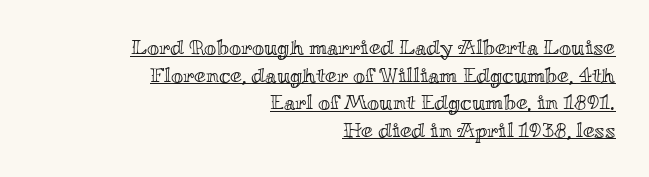
The image shows 21 px text type, upright; set right-aligned, normal line spacing (1.31x), normal letter spacing, underlined.
